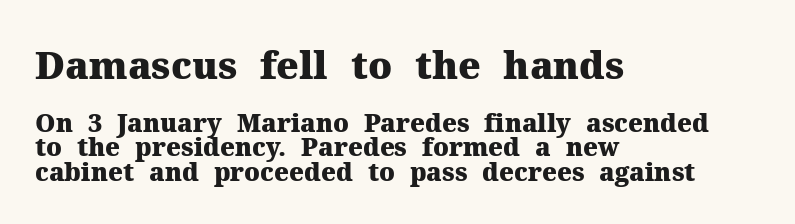
The image shows 38 px heavy serif type, upright; set left-aligned, tight line spacing (0.98x), normal letter spacing, not underlined; the first (top) block is 1.52x larger; medium stroke contrast and a medium x-height.
